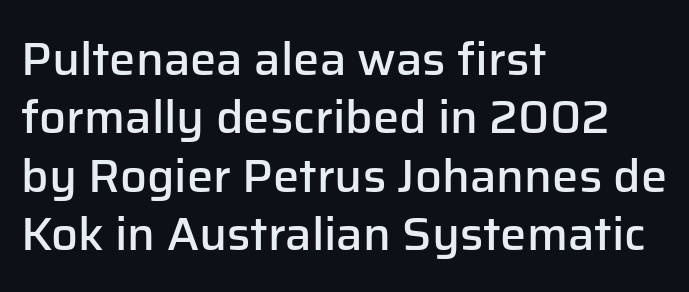
{"serif": "no", "italic": "no", "bold": "semi", "weight": "semibold", "width": "normal", "stroke_contrast": "low", "x_height": "medium", "monospaced": "no", "underline": "no", "align": "left", "line_spacing_ratio": 1.24, "letter_spacing": "normal", "letter_spacing_em": 0.0, "glyph_px": 47}
